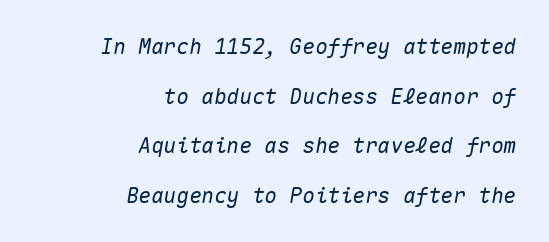
Q: Is the text italic (slanted)? A: Yes, it leans right by about 10 degrees.
Q: Is the text underlined? A: No.
Q: How is the paragraph aligned? A: Right-aligned.
Q: Is the spacing between letters normal or unusually wide? A: Normal.
Q: Is the spacing between lines tight, normal or loose? A: Loose.
